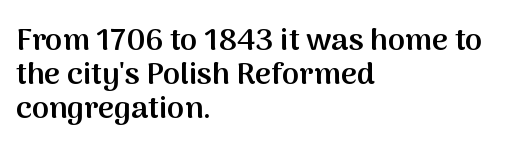
{"serif": "no", "italic": "no", "bold": "semi", "weight": "semibold", "width": "normal", "stroke_contrast": "medium", "x_height": "medium", "monospaced": "no", "underline": "no", "align": "left", "line_spacing": "tight", "line_spacing_ratio": 1.1, "letter_spacing": "normal", "letter_spacing_em": 0.0, "glyph_px": 31}
